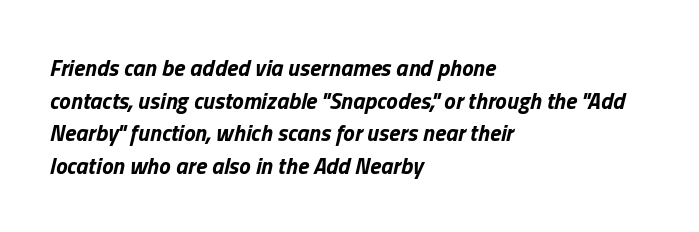
Q: Is the text bold? A: Yes.
Q: Is the text italic (slanted)? A: Yes, it leans right by about 13 degrees.
Q: Is the text underlined? A: No.
Q: How is the paragraph aligned? A: Left-aligned.
Q: Is the spacing between letters normal or unusually wide? A: Normal.
Q: Is the spacing between lines tight, normal or loose? A: Normal.
